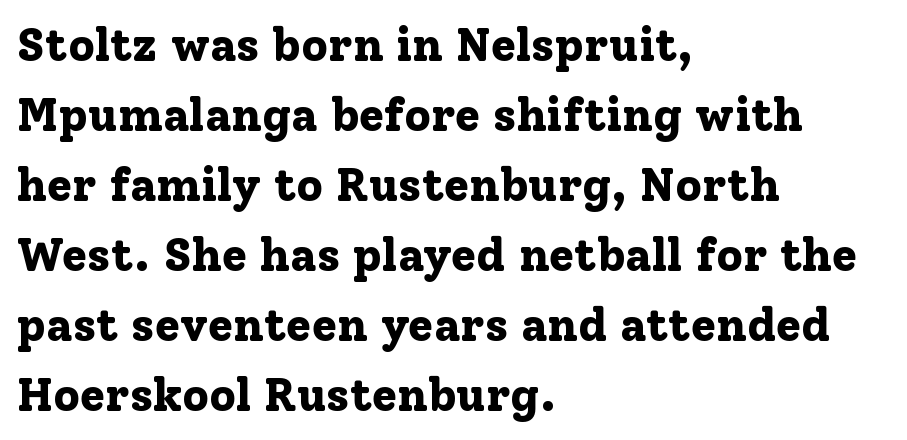
{"serif": "yes", "italic": "no", "bold": "yes", "weight": "bold", "width": "normal", "stroke_contrast": "low", "x_height": "medium", "monospaced": "no", "underline": "no", "align": "left", "line_spacing": "normal", "line_spacing_ratio": 1.52, "letter_spacing": "normal", "letter_spacing_em": 0.0, "glyph_px": 46}
